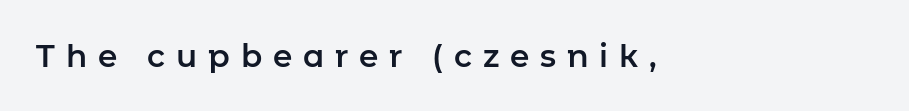
{"serif": "no", "italic": "no", "width": "normal", "stroke_contrast": "low", "x_height": "medium", "monospaced": "no", "underline": "no", "align": "left", "letter_spacing": "wide", "letter_spacing_em": 0.35, "glyph_px": 31}
